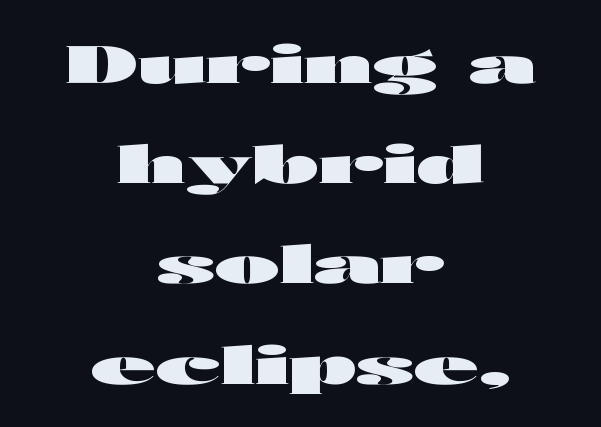
The image shows 53 px heavy, wide sans-serif type, upright; set centered, line spacing 1.89x, normal letter spacing, not underlined; high stroke contrast and a medium x-height.
